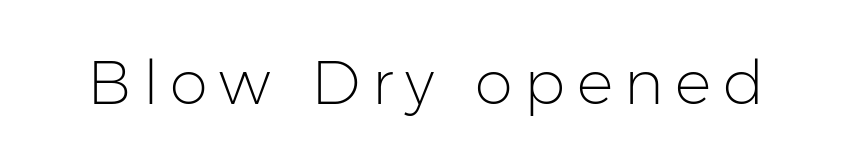
Q: Is the text bold? A: No.
Q: Is the text italic (slanted)? A: No, it is upright.
Q: Is the typeface a serif or a sans-serif typeface? A: Sans-serif.
Q: Is the text underlined? A: No.
Q: Width (condensed, normal, or wide)? A: Normal.
Q: Stroke contrast? A: Low.
Q: x-height? A: Medium.
Q: Monospaced? A: No.
